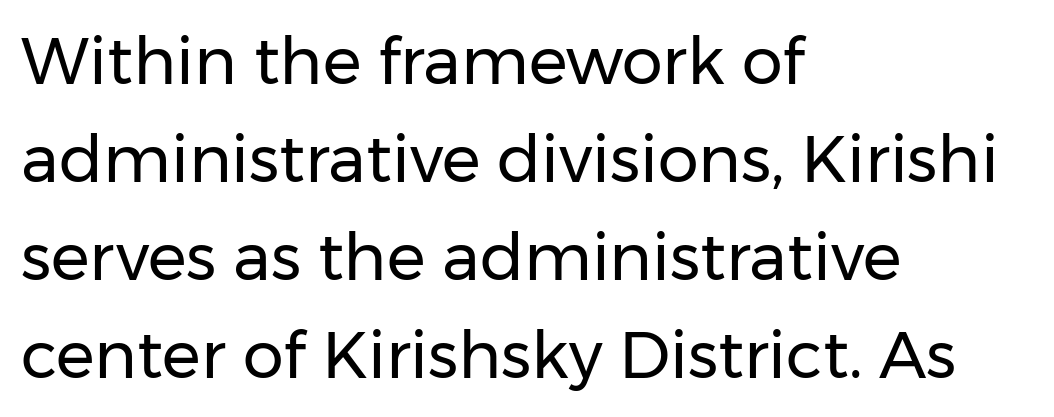
{"serif": "no", "italic": "no", "bold": "no", "weight": "regular", "width": "normal", "stroke_contrast": "low", "x_height": "medium", "monospaced": "no", "underline": "no", "align": "left", "line_spacing": "normal", "line_spacing_ratio": 1.51, "letter_spacing": "normal", "letter_spacing_em": 0.0, "glyph_px": 65}
